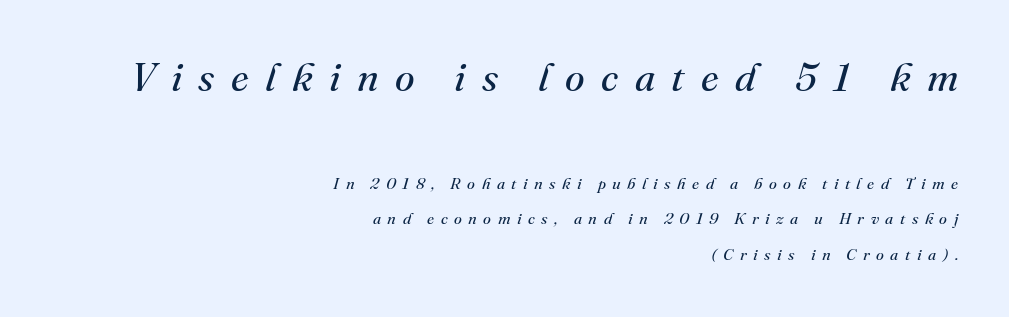
The image shows 40 px regular-weight serif type, italic (leaning right); set right-aligned, loose line spacing (2.24x), unusually wide letter spacing (+0.41 em), not underlined; the first (top) block is 2.5x larger; medium stroke contrast and a small x-height.
